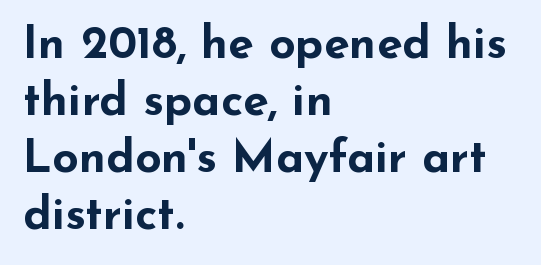
Q: Is the text bold? A: Yes.
Q: Is the text italic (slanted)? A: No, it is upright.
Q: Is the typeface a serif or a sans-serif typeface? A: Sans-serif.
Q: Is the text underlined? A: No.
Q: How is the paragraph aligned? A: Left-aligned.
Q: Is the spacing between letters normal or unusually wide? A: Normal.
Q: Width (condensed, normal, or wide)? A: Wide.
Q: Stroke contrast? A: Low.
Q: x-height? A: Small.
Q: Monospaced? A: No.
